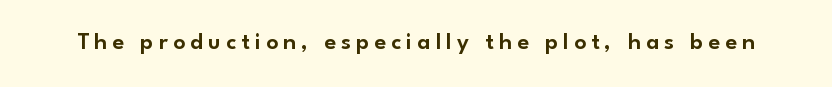
{"italic": "no", "underline": "no", "letter_spacing": "wide", "letter_spacing_em": 0.21, "glyph_px": 24}
